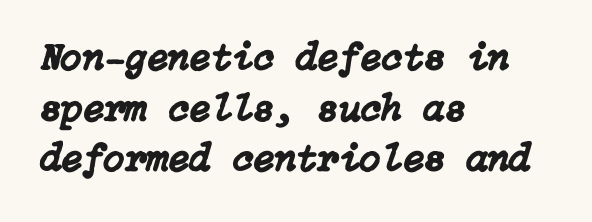
{"italic": "yes", "lean": "right", "slant_degrees": 15, "width": "normal", "stroke_contrast": "low", "x_height": "medium", "underline": "no", "align": "left", "line_spacing": "normal", "line_spacing_ratio": 1.3, "letter_spacing": "normal", "letter_spacing_em": 0.0, "glyph_px": 39}
